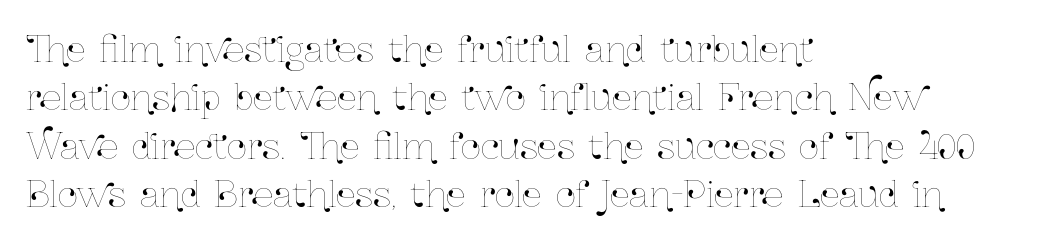
{"italic": "no", "width": "condensed", "stroke_contrast": "low", "x_height": "medium", "monospaced": "no", "underline": "no", "align": "left", "line_spacing": "normal", "line_spacing_ratio": 1.38, "letter_spacing": "normal", "letter_spacing_em": 0.0, "glyph_px": 35}
